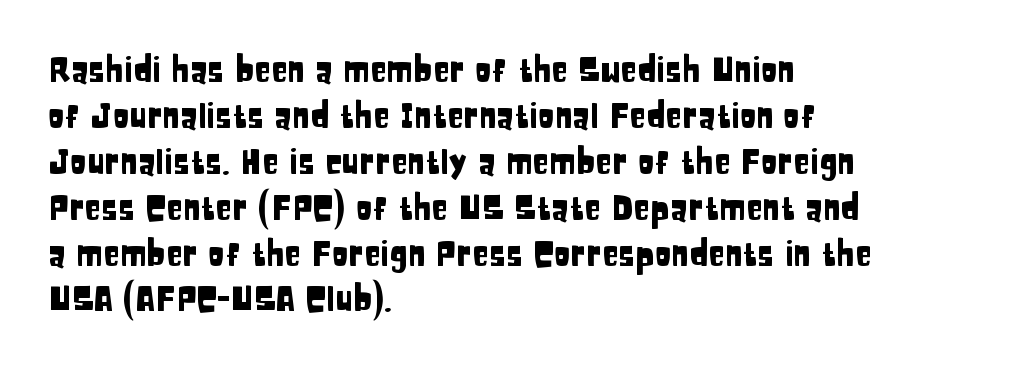
The image shows 34 px condensed sans-serif type, upright; set left-aligned, normal line spacing (1.35x), normal letter spacing, not underlined; low stroke contrast and a large x-height.
